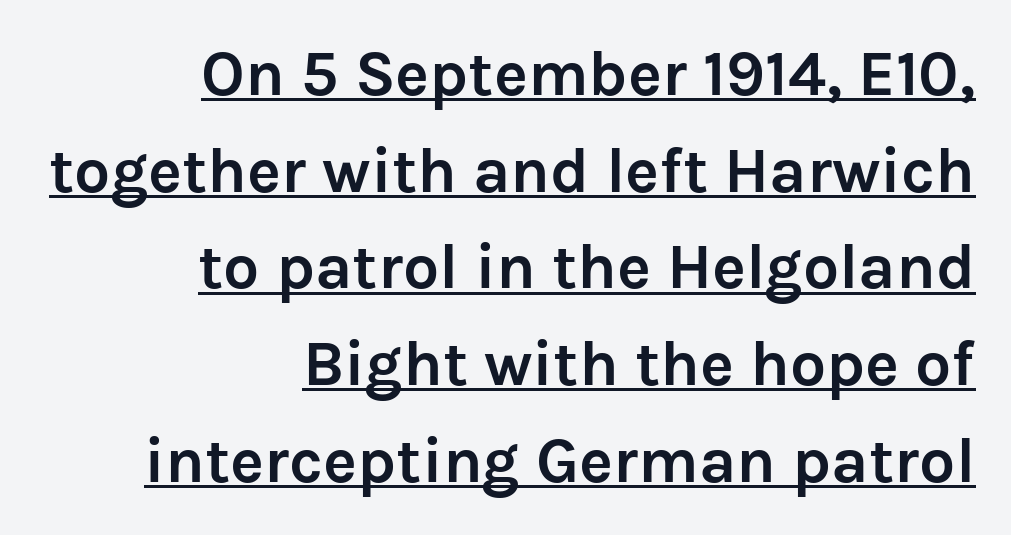
Is the block centered? No — it sits flush against the right margin. Regarding leading, the lines here are spaced in the standard way. On the weight axis this lands at bold, roughly 700. The characters display no serif detailing; their extremities are plain.
